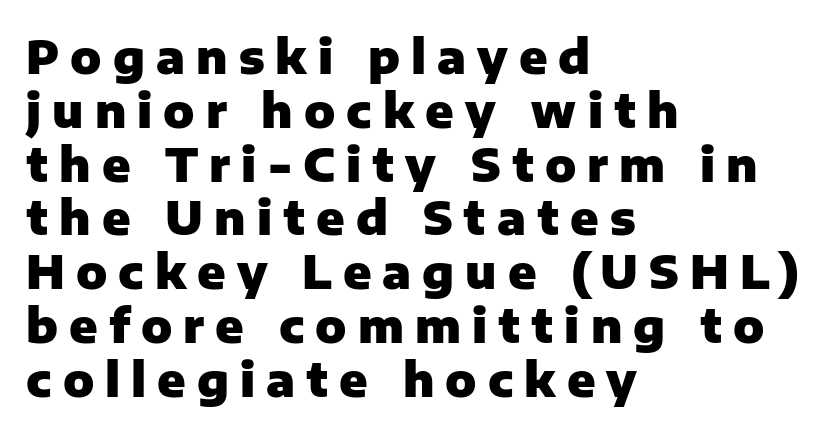
Q: Is the text bold? A: Yes.
Q: Is the text italic (slanted)? A: No, it is upright.
Q: Is the typeface a serif or a sans-serif typeface? A: Sans-serif.
Q: Is the text underlined? A: No.
Q: How is the paragraph aligned? A: Left-aligned.
Q: Is the spacing between letters normal or unusually wide? A: Unusually wide.
Q: Width (condensed, normal, or wide)? A: Normal.
Q: Stroke contrast? A: Low.
Q: x-height? A: Medium.
Q: Monospaced? A: No.
